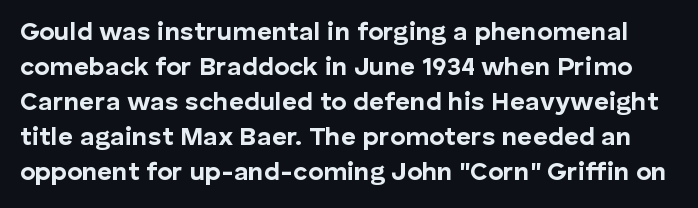
The image shows 26 px bold type, upright; set normal line spacing (1.35x), normal letter spacing, not underlined.
